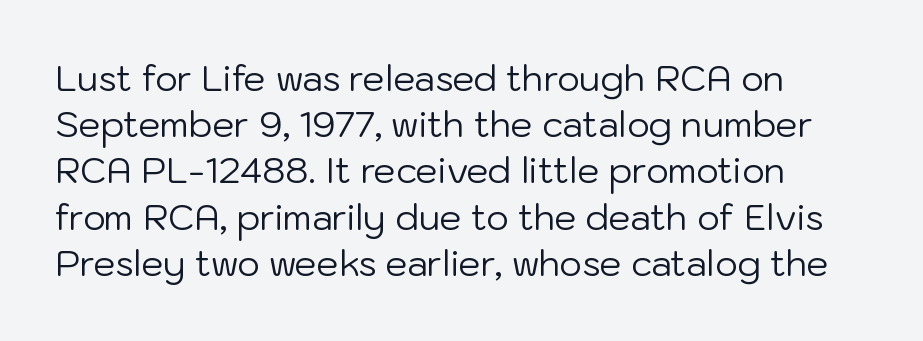
The image shows 35 px regular-weight sans-serif type, upright; set left-aligned, normal line spacing (1.32x), normal letter spacing, not underlined; low stroke contrast and a medium x-height.
